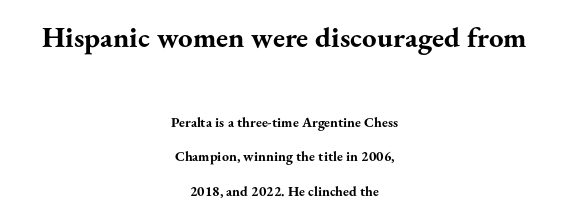
Q: Is the text bold? A: Yes.
Q: Is the text italic (slanted)? A: No, it is upright.
Q: Is the typeface a serif or a sans-serif typeface? A: Serif.
Q: Is the text underlined? A: No.
Q: How is the paragraph aligned? A: Centered.
Q: Is the spacing between letters normal or unusually wide? A: Normal.
Q: Is the spacing between lines tight, normal or loose? A: Loose.
Q: Which block of text is set in a larger size, the first (top) or the second (bottom)? A: The first (top) one.
Q: Width (condensed, normal, or wide)? A: Normal.
Q: Stroke contrast? A: Medium.
Q: x-height? A: Small.
Q: Monospaced? A: No.
